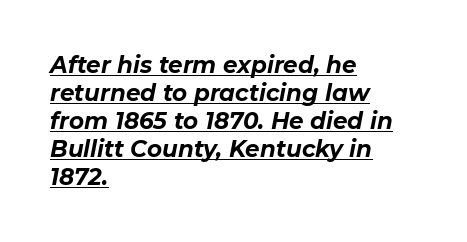
Quick note: underline on. Summary of weight: heavy, a full bold. No extra tracking has been applied to these lines. Typeset ragged right — the left edge is the straight one. You can tell it's italic because the verticals aren't actually vertical.
